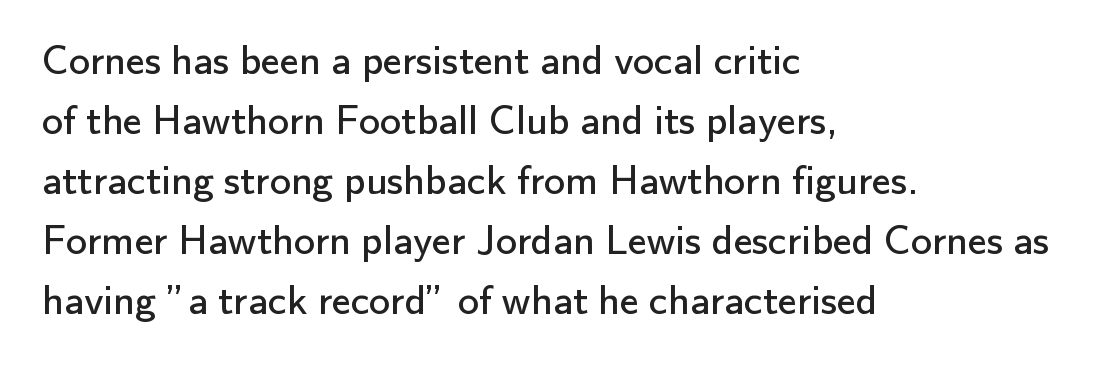
Underline: absent. The lines are quadded left. Vertical spacing — default. Every character sits straight up, as roman type does.
